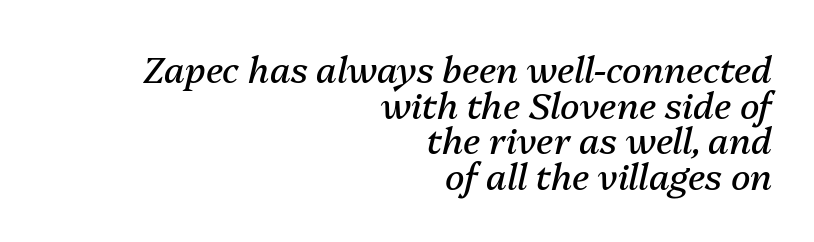
The image shows 36 px regular-weight type, italic (leaning right); set right-aligned, tight line spacing (0.99x), normal letter spacing, not underlined; medium stroke contrast and a medium x-height.
